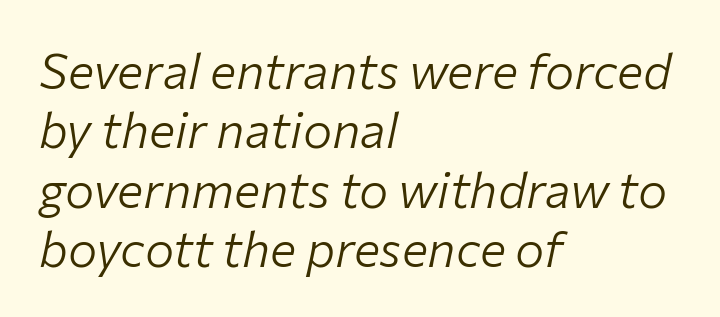
The image shows 49 px light type, italic (leaning right); set left-aligned, line spacing 1.21x, normal letter spacing, not underlined; low stroke contrast and a medium x-height.
